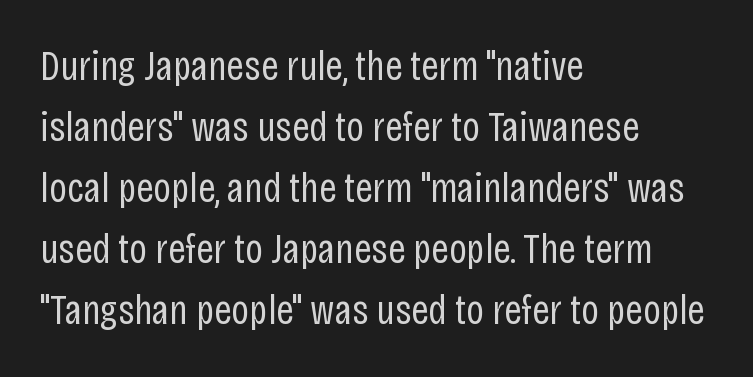
Visually the block forms a straight wall on the left and a jagged coastline on the right. Letters have the restrained weight of plain body copy at most. Summary of vertical rhythm: regular, with standard interline spacing. The rendering uses natural spacing where letterforms have individual widths. Just letters on the line, the space beneath them empty. A sans-serif font was chosen for this passage.
